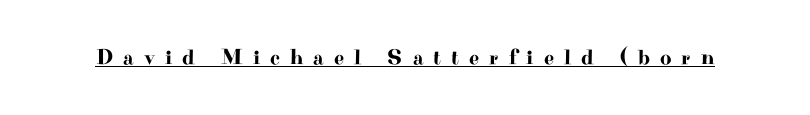
The image shows 22 px text type, upright; set unusually wide letter spacing (+0.46 em), underlined.
